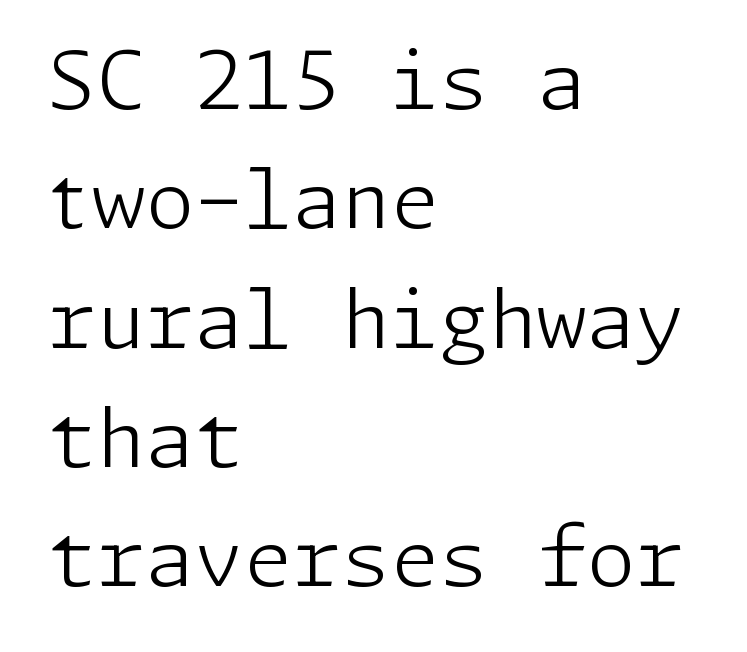
{"serif": "no", "italic": "no", "bold": "no", "weight": "light", "width": "normal", "stroke_contrast": "low", "x_height": "medium", "underline": "no", "align": "left", "line_spacing": "normal", "line_spacing_ratio": 1.51, "letter_spacing": "normal", "letter_spacing_em": 0.0, "glyph_px": 79}
